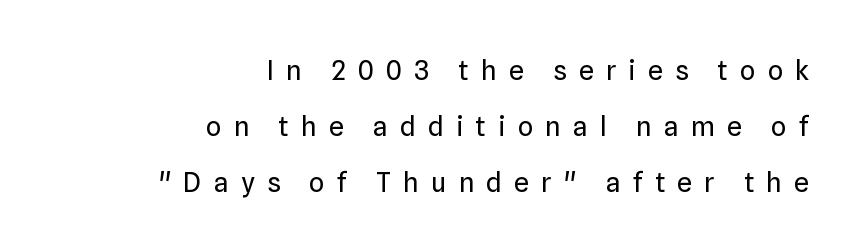
Check under the words: just untouched page. Stems and bowls with no extra thickness — not bold. Horizontal bands of white between lines are thick stripes. Observe the wide spacing: letters keep a clear distance from each other. Horizontally, the lines are justified to the trailing edge only. If you drew a line through each stem, it would be perfectly vertical.
